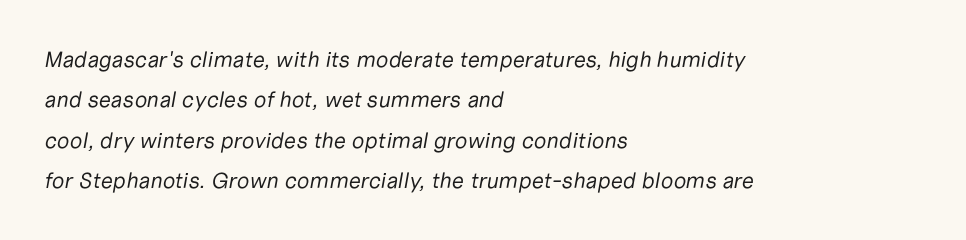
The image shows 22 px text type, italic (leaning right); set left-aligned, line spacing 1.83x, normal letter spacing, not underlined.
